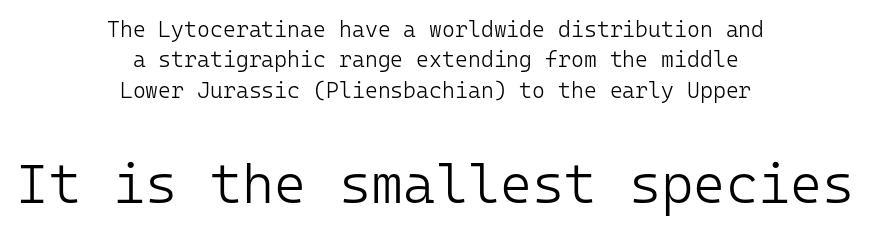
Q: Is the text bold? A: No.
Q: Is the text italic (slanted)? A: No, it is upright.
Q: Is the typeface a serif or a sans-serif typeface? A: Sans-serif.
Q: Is the text underlined? A: No.
Q: How is the paragraph aligned? A: Centered.
Q: Is the spacing between letters normal or unusually wide? A: Normal.
Q: Is the spacing between lines tight, normal or loose? A: Normal.
Q: Which block of text is set in a larger size, the first (top) or the second (bottom)? A: The second (bottom) one.
Q: Width (condensed, normal, or wide)? A: Normal.
Q: Stroke contrast? A: Low.
Q: x-height? A: Medium.
Q: Monospaced? A: Yes.
